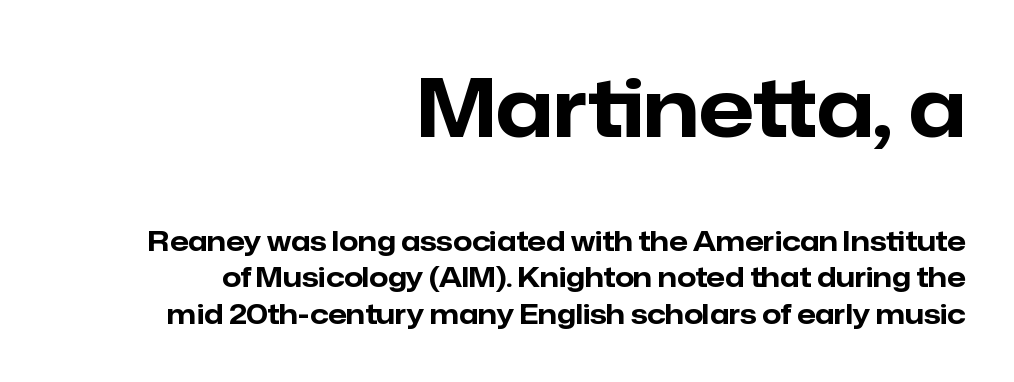
The image shows 80 px bold sans-serif type, upright; set right-aligned, normal line spacing (1.35x), normal letter spacing, not underlined; the first (top) block is 2.96x larger; low stroke contrast and a medium x-height.
